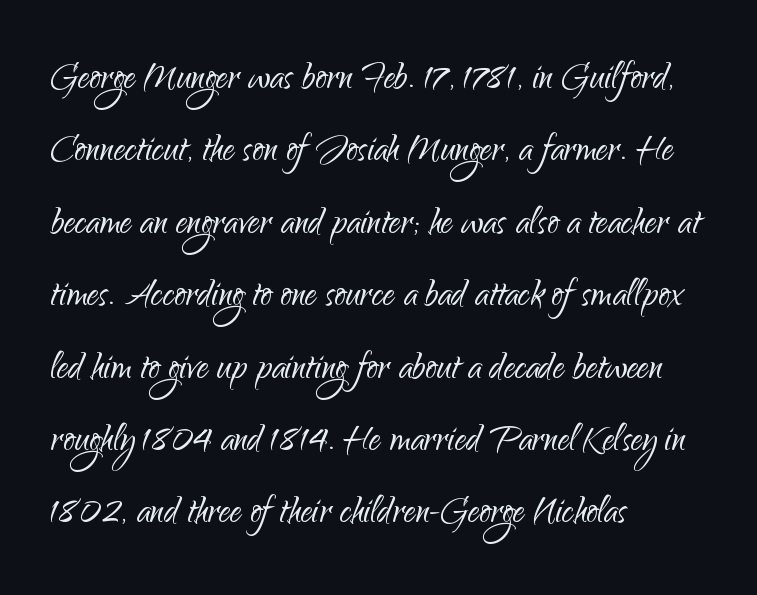
{"serif": "no", "bold": "no", "weight": "light", "width": "normal", "stroke_contrast": "low", "x_height": "small", "monospaced": "no", "underline": "no", "align": "left", "line_spacing": "normal", "line_spacing_ratio": 1.54, "letter_spacing": "normal", "letter_spacing_em": 0.0, "glyph_px": 47}
